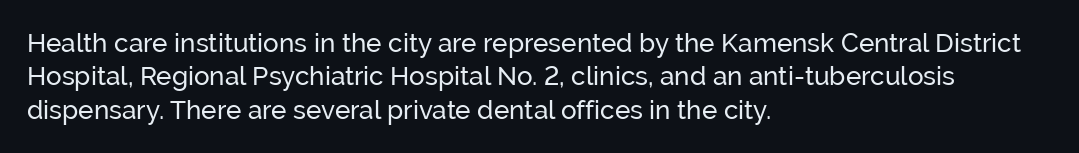
{"italic": "no", "bold": "no", "underline": "no", "align": "left", "line_spacing": "normal", "line_spacing_ratio": 1.28, "letter_spacing": "normal", "letter_spacing_em": 0.0, "glyph_px": 26}
